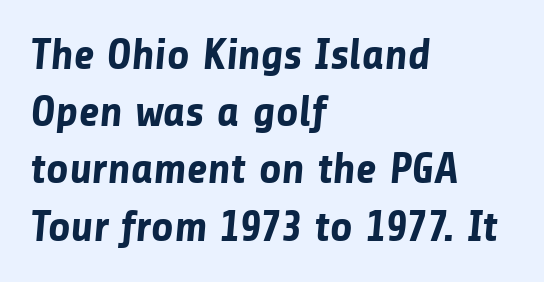
The image shows 44 px bold sans-serif type; set left-aligned, normal line spacing (1.3x), normal letter spacing, not underlined; low stroke contrast and a medium x-height.
